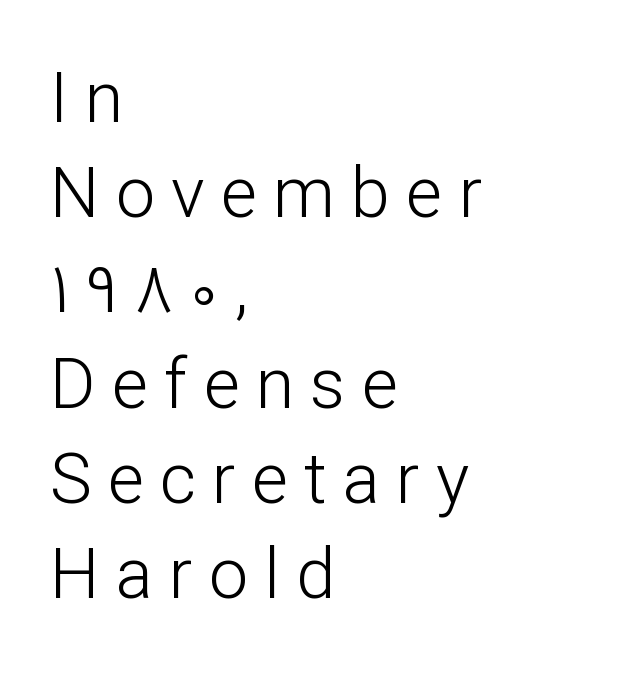
{"serif": "no", "italic": "no", "bold": "no", "weight": "light", "width": "normal", "stroke_contrast": "low", "x_height": "medium", "monospaced": "no", "underline": "no", "align": "left", "line_spacing": "normal", "line_spacing_ratio": 1.36, "letter_spacing": "wide", "letter_spacing_em": 0.23, "glyph_px": 70}
